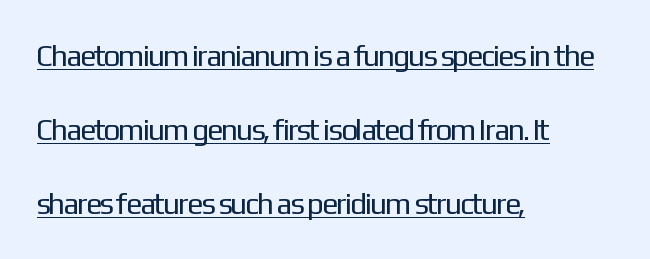
Q: Is the text bold? A: No.
Q: Is the text italic (slanted)? A: No, it is upright.
Q: Is the typeface a serif or a sans-serif typeface? A: Sans-serif.
Q: Is the text underlined? A: Yes.
Q: How is the paragraph aligned? A: Left-aligned.
Q: Is the spacing between letters normal or unusually wide? A: Normal.
Q: Is the spacing between lines tight, normal or loose? A: Loose.
Q: Width (condensed, normal, or wide)? A: Normal.
Q: Stroke contrast? A: Low.
Q: x-height? A: Medium.
Q: Monospaced? A: No.
